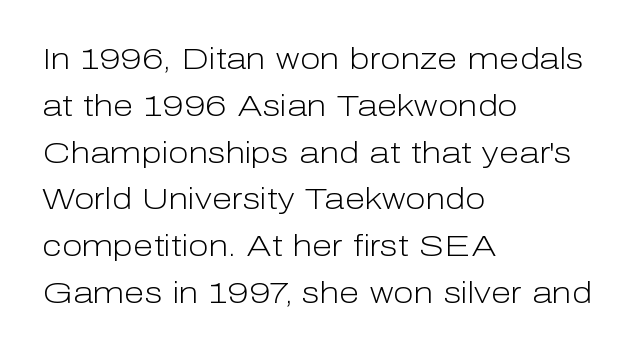
{"serif": "no", "italic": "no", "bold": "no", "weight": "light", "width": "normal", "stroke_contrast": "low", "x_height": "medium", "monospaced": "no", "underline": "no", "align": "left", "line_spacing": "normal", "line_spacing_ratio": 1.56, "letter_spacing": "normal", "letter_spacing_em": 0.0, "glyph_px": 30}
